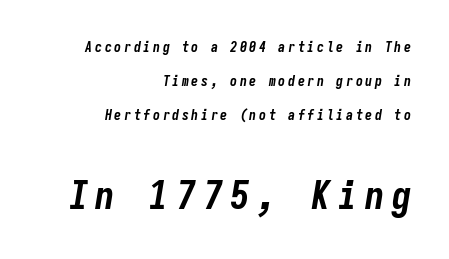
The image shows 39 px bold, condensed type, italic (leaning right), monospaced; set right-aligned, loose line spacing (2.42x), not underlined; the second (bottom) block is 2.79x larger; low stroke contrast and a medium x-height.
